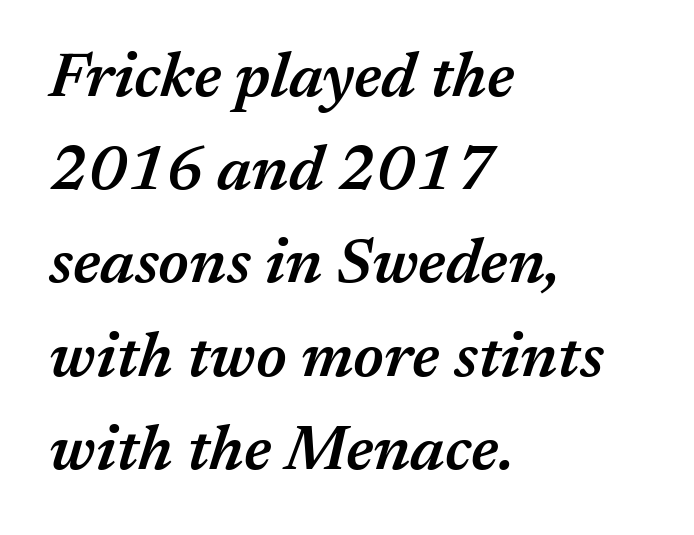
Q: Is the text bold? A: Semi-bold.
Q: Is the text italic (slanted)? A: Yes, it leans right by about 17 degrees.
Q: Is the text underlined? A: No.
Q: How is the paragraph aligned? A: Left-aligned.
Q: Is the spacing between letters normal or unusually wide? A: Normal.
Q: Is the spacing between lines tight, normal or loose? A: Normal.
Q: Width (condensed, normal, or wide)? A: Normal.
Q: Stroke contrast? A: Medium.
Q: x-height? A: Medium.
Q: Monospaced? A: No.
